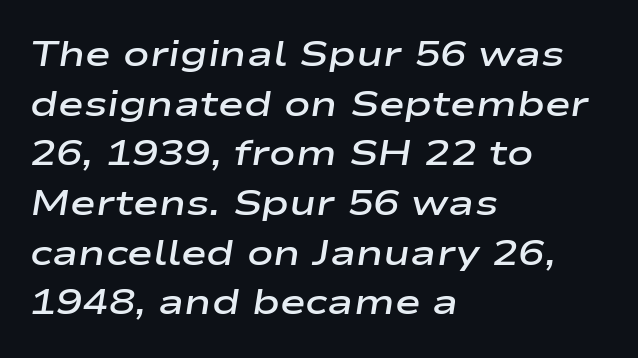
{"italic": "yes", "lean": "right", "slant_degrees": 9, "bold": "semi", "weight": "semibold", "width": "wide", "stroke_contrast": "low", "x_height": "medium", "monospaced": "no", "underline": "no", "align": "left", "line_spacing": "normal", "line_spacing_ratio": 1.42, "letter_spacing": "normal", "letter_spacing_em": 0.0, "glyph_px": 35}
